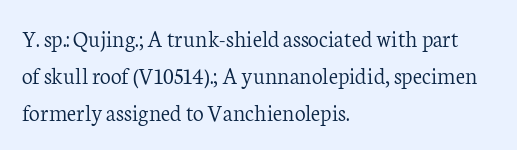
Ordinary non-slanted type is in use. This sample uses plain, unmodified letter spacing. Has an underline been added? It has not. The designer left line spacing at the default. The cut favours lightness, reaching ordinary text weight at its darkest. Layout note: lines flush left.
